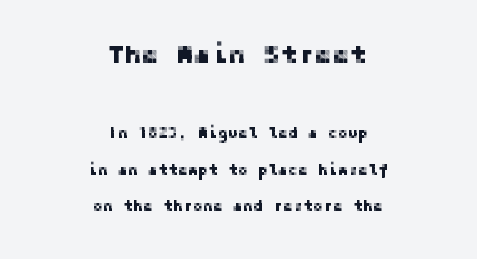
Q: Is the text italic (slanted)? A: No, it is upright.
Q: Is the text underlined? A: No.
Q: How is the paragraph aligned? A: Centered.
Q: Is the spacing between letters normal or unusually wide? A: Normal.
Q: Is the spacing between lines tight, normal or loose? A: Loose.
Q: Which block of text is set in a larger size, the first (top) or the second (bottom)? A: The first (top) one.
